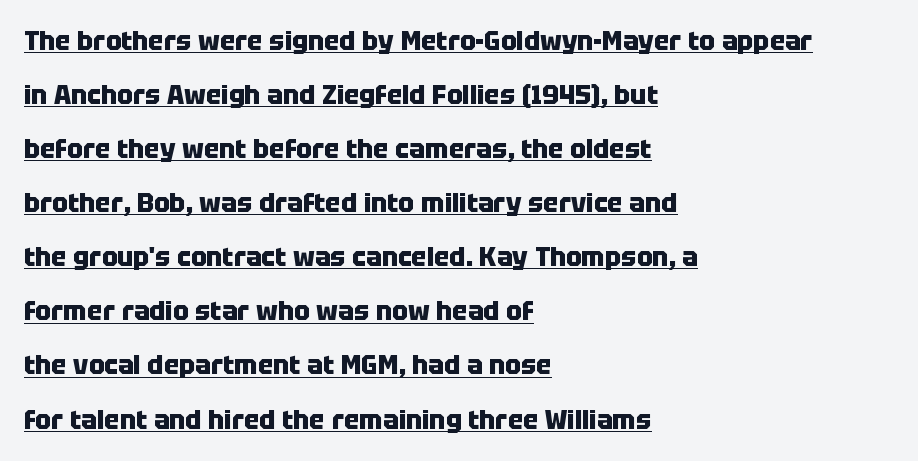
The image shows 26 px bold type, upright; set left-aligned, loose line spacing (2.08x), normal letter spacing, underlined.
